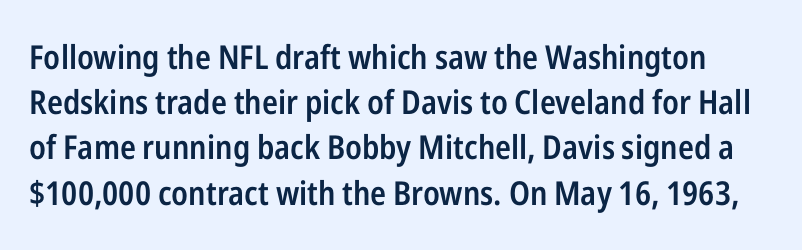
{"serif": "no", "italic": "no", "bold": "semi", "weight": "semibold", "width": "condensed", "stroke_contrast": "low", "x_height": "medium", "monospaced": "no", "underline": "no", "line_spacing": "normal", "line_spacing_ratio": 1.37, "letter_spacing": "normal", "letter_spacing_em": 0.0, "glyph_px": 33}
